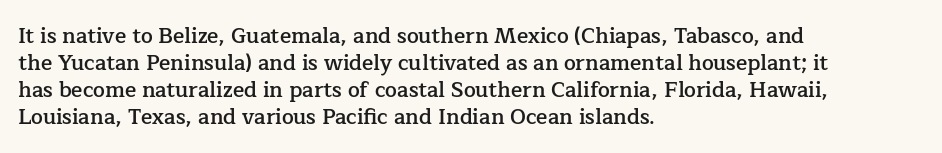
{"italic": "no", "bold": "semi", "underline": "no", "align": "left", "line_spacing": "normal", "line_spacing_ratio": 1.28, "letter_spacing": "normal", "letter_spacing_em": 0.0, "glyph_px": 21}
